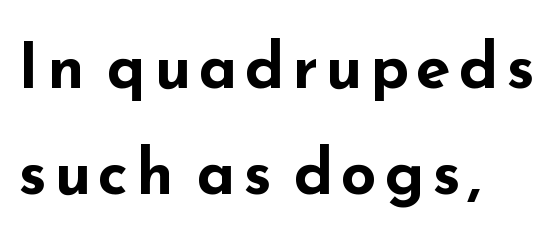
Q: Is the text bold? A: Yes.
Q: Is the text italic (slanted)? A: No, it is upright.
Q: Is the typeface a serif or a sans-serif typeface? A: Sans-serif.
Q: Is the text underlined? A: No.
Q: How is the paragraph aligned? A: Left-aligned.
Q: Is the spacing between lines tight, normal or loose? A: Normal.
Q: Width (condensed, normal, or wide)? A: Wide.
Q: Stroke contrast? A: Low.
Q: x-height? A: Small.
Q: Monospaced? A: No.
